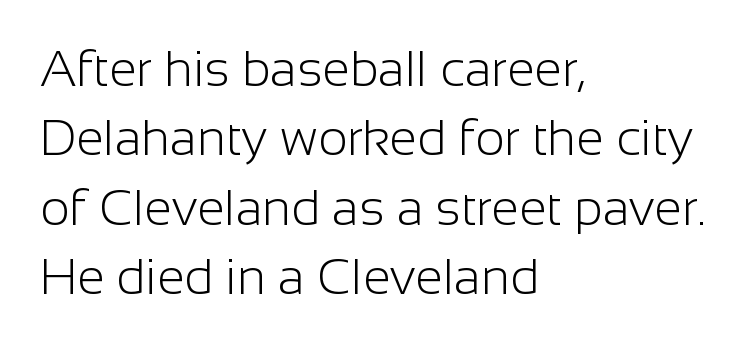
Q: Is the text bold? A: No.
Q: Is the text italic (slanted)? A: No, it is upright.
Q: Is the typeface a serif or a sans-serif typeface? A: Sans-serif.
Q: Is the text underlined? A: No.
Q: How is the paragraph aligned? A: Left-aligned.
Q: Is the spacing between letters normal or unusually wide? A: Normal.
Q: Is the spacing between lines tight, normal or loose? A: Normal.
Q: Width (condensed, normal, or wide)? A: Normal.
Q: Stroke contrast? A: Low.
Q: x-height? A: Medium.
Q: Monospaced? A: No.
